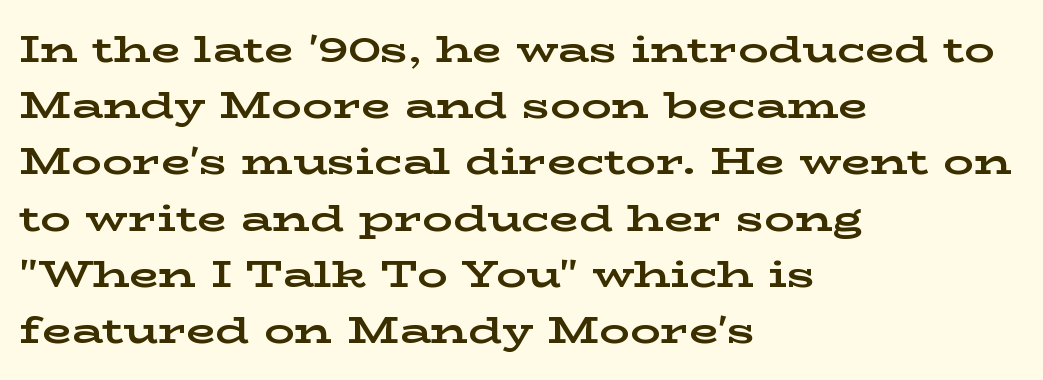
Font category for this specimen: serif. The face used here has the dense, thick strokes of a bold. The line-height multiplier appears to be the usual default. Rendered with straight, roman letterforms.
